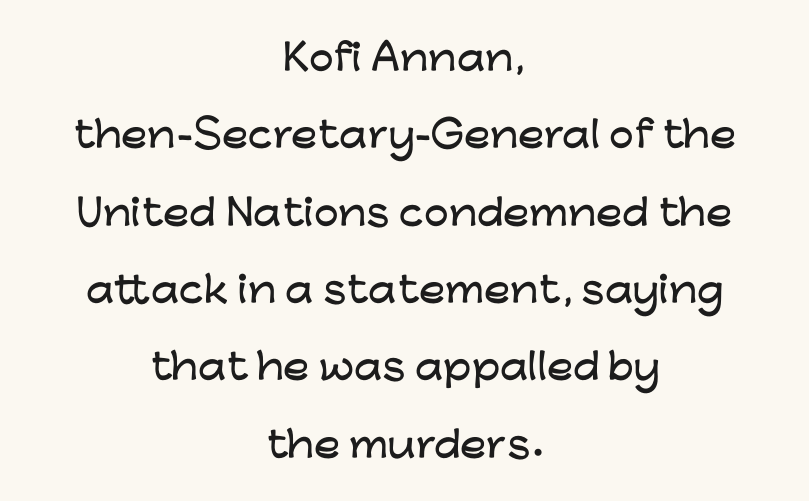
{"serif": "no", "italic": "no", "width": "wide", "stroke_contrast": "low", "x_height": "medium", "monospaced": "no", "underline": "no", "align": "center", "line_spacing": "loose", "line_spacing_ratio": 2.21, "letter_spacing": "normal", "letter_spacing_em": 0.0, "glyph_px": 35}
